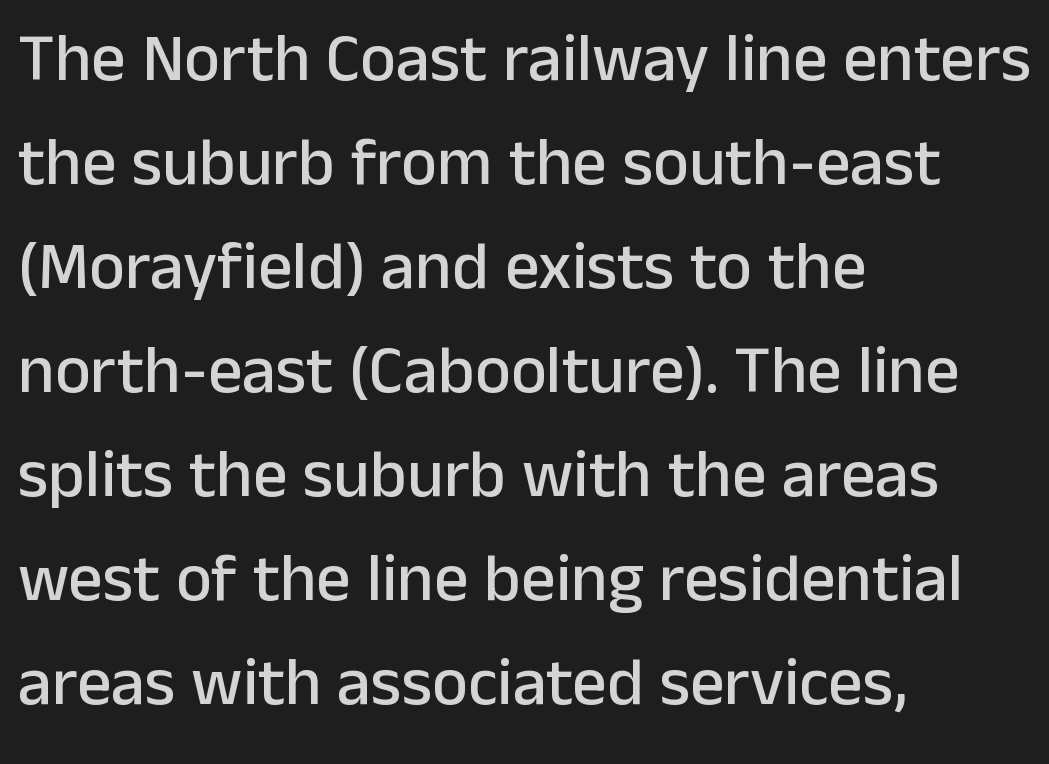
Q: Is the text italic (slanted)? A: No, it is upright.
Q: Is the typeface a serif or a sans-serif typeface? A: Sans-serif.
Q: Is the text underlined? A: No.
Q: How is the paragraph aligned? A: Left-aligned.
Q: Is the spacing between letters normal or unusually wide? A: Normal.
Q: Is the spacing between lines tight, normal or loose? A: Normal.
Q: Width (condensed, normal, or wide)? A: Normal.
Q: Stroke contrast? A: Low.
Q: x-height? A: Medium.
Q: Monospaced? A: No.
